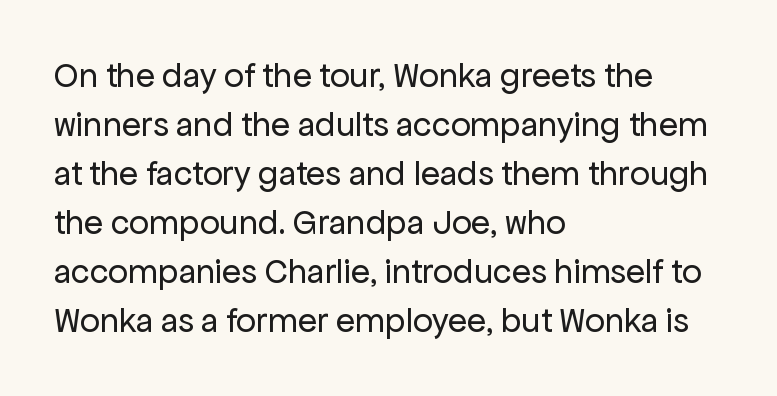
{"serif": "no", "italic": "no", "bold": "no", "weight": "regular", "width": "normal", "stroke_contrast": "low", "x_height": "medium", "monospaced": "no", "underline": "no", "align": "left", "line_spacing": "normal", "line_spacing_ratio": 1.4, "letter_spacing": "normal", "letter_spacing_em": 0.0, "glyph_px": 35}
